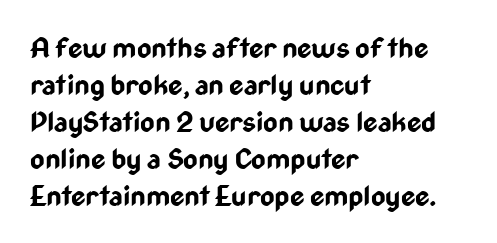
Q: Is the text bold? A: Yes.
Q: Is the text italic (slanted)? A: No, it is upright.
Q: Is the typeface a serif or a sans-serif typeface? A: Sans-serif.
Q: Is the text underlined? A: No.
Q: How is the paragraph aligned? A: Left-aligned.
Q: Is the spacing between letters normal or unusually wide? A: Normal.
Q: Is the spacing between lines tight, normal or loose? A: Normal.
Q: Width (condensed, normal, or wide)? A: Condensed.
Q: Stroke contrast? A: Low.
Q: x-height? A: Medium.
Q: Monospaced? A: No.
